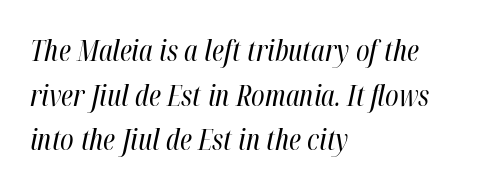
The image shows 29 px regular-weight, condensed type, italic (leaning right); set left-aligned, normal line spacing (1.54x), normal letter spacing, not underlined; high stroke contrast and a medium x-height.
